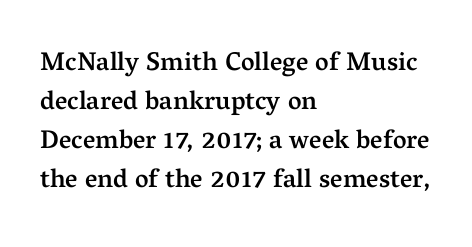
Q: Is the text bold? A: Semi-bold.
Q: Is the text italic (slanted)? A: No, it is upright.
Q: Is the text underlined? A: No.
Q: How is the paragraph aligned? A: Left-aligned.
Q: Is the spacing between letters normal or unusually wide? A: Normal.
Q: Is the spacing between lines tight, normal or loose? A: Normal.
